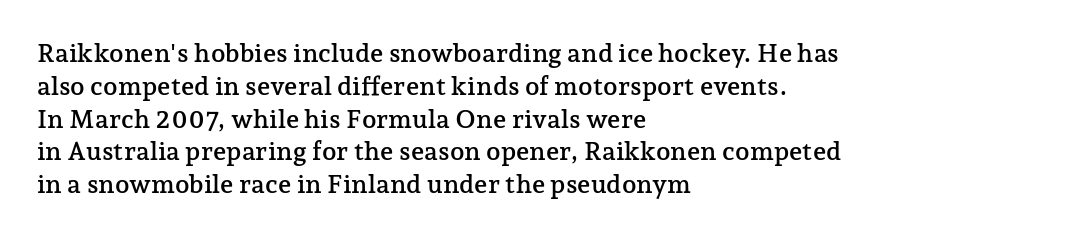
Each new line begins a customary step beneath the previous one. The passage shown is not underscored anywhere. Unlike italic type, these characters show no tilt at all. Casual observation: everything's shoved over to the left.
